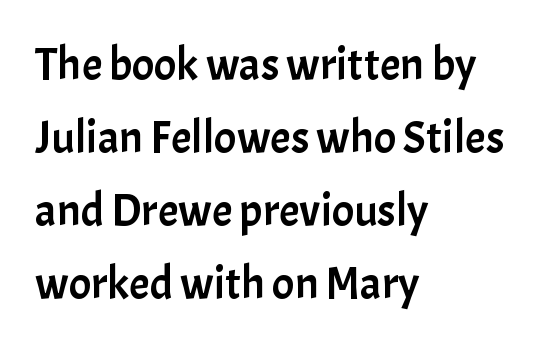
A typesetter would label this face a sans. Inter-character spacing is left at the font's built-in metrics. Unlike italic type, these characters show no tilt at all. A typesetter would call this proportional, since set widths differ per character.
